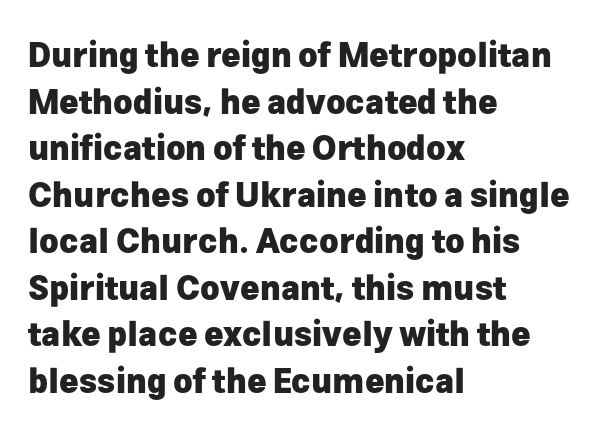
The image shows 33 px heavy sans-serif type, upright; set left-aligned, normal line spacing (1.41x), normal letter spacing, not underlined; low stroke contrast and a medium x-height.
